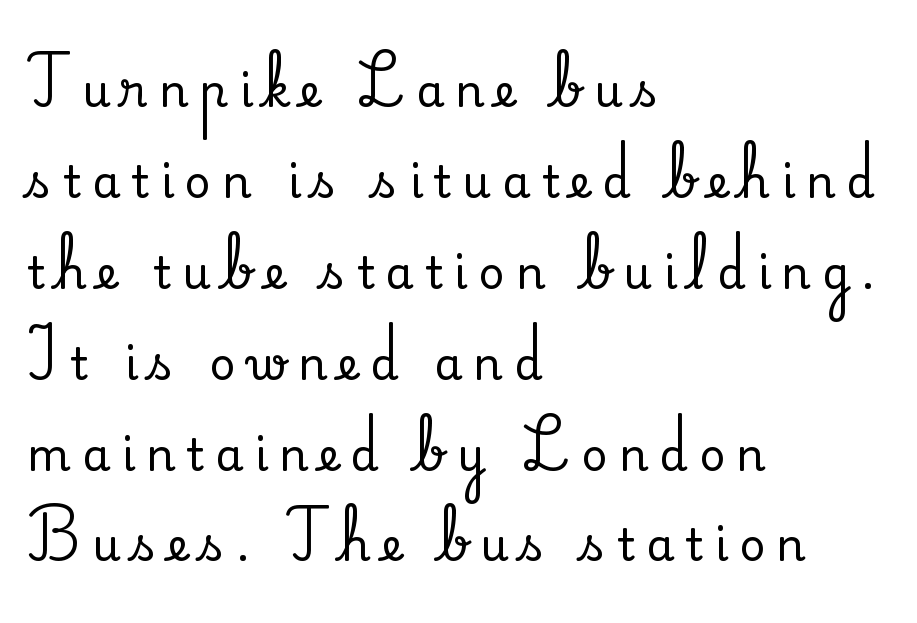
{"serif": "yes", "italic": "no", "width": "normal", "stroke_contrast": "medium", "x_height": "small", "monospaced": "no", "underline": "no", "align": "left", "line_spacing": "loose", "line_spacing_ratio": 2.02, "letter_spacing": "wide", "letter_spacing_em": 0.25, "glyph_px": 45}
